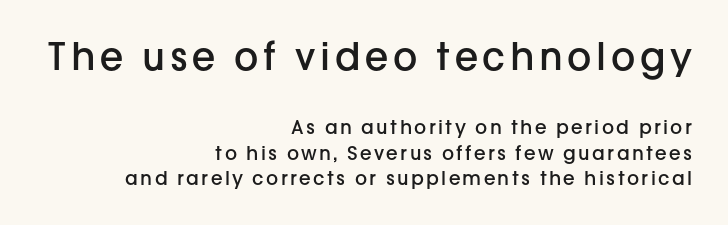
Q: Is the text bold? A: Semi-bold.
Q: Is the text italic (slanted)? A: No, it is upright.
Q: Is the typeface a serif or a sans-serif typeface? A: Sans-serif.
Q: Is the text underlined? A: No.
Q: How is the paragraph aligned? A: Right-aligned.
Q: Is the spacing between lines tight, normal or loose? A: Normal.
Q: Which block of text is set in a larger size, the first (top) or the second (bottom)? A: The first (top) one.
Q: Width (condensed, normal, or wide)? A: Normal.
Q: Stroke contrast? A: Low.
Q: x-height? A: Medium.
Q: Monospaced? A: No.
